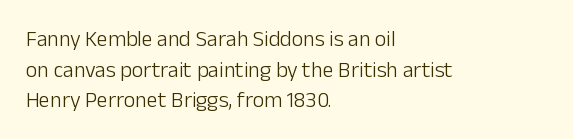
Q: Is the text bold? A: No.
Q: Is the text italic (slanted)? A: No, it is upright.
Q: Is the text underlined? A: No.
Q: How is the paragraph aligned? A: Left-aligned.
Q: Is the spacing between letters normal or unusually wide? A: Normal.
Q: Is the spacing between lines tight, normal or loose? A: Normal.
